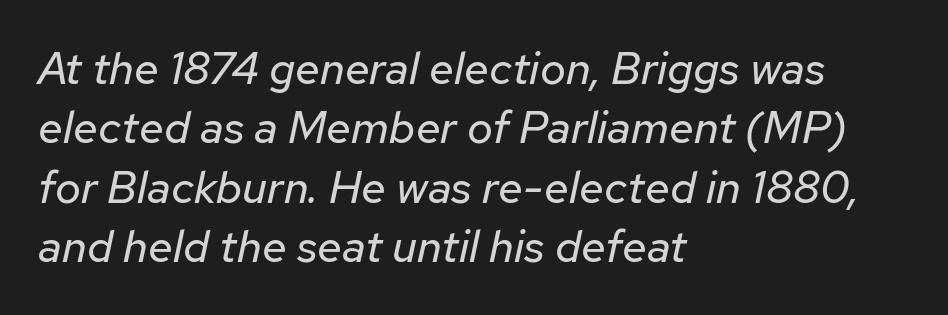
The image shows 45 px regular-weight type, italic (leaning right); set left-aligned, normal line spacing (1.32x), normal letter spacing, not underlined; low stroke contrast and a medium x-height.
